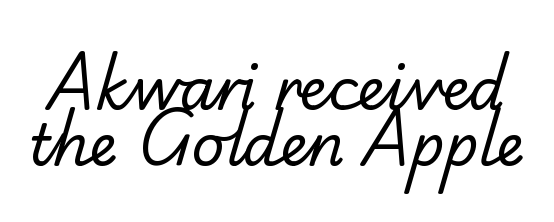
Q: Is the text bold? A: No.
Q: Is the typeface a serif or a sans-serif typeface? A: Serif.
Q: Is the text underlined? A: No.
Q: Is the spacing between letters normal or unusually wide? A: Normal.
Q: Is the spacing between lines tight, normal or loose? A: Tight.
Q: Width (condensed, normal, or wide)? A: Normal.
Q: Stroke contrast? A: Low.
Q: x-height? A: Small.
Q: Monospaced? A: No.
